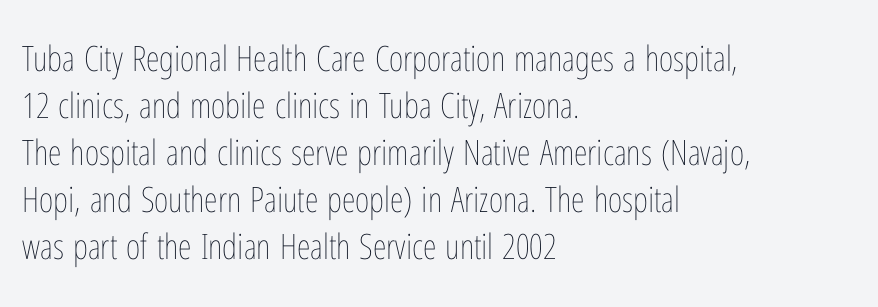
{"italic": "no", "bold": "no", "weight": "thin", "width": "condensed", "stroke_contrast": "low", "x_height": "medium", "monospaced": "no", "underline": "no", "align": "left", "line_spacing": "normal", "line_spacing_ratio": 1.34, "letter_spacing": "normal", "letter_spacing_em": 0.0, "glyph_px": 35}
